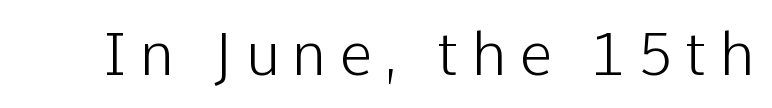
Q: Is the text bold? A: No.
Q: Is the text italic (slanted)? A: No, it is upright.
Q: Is the typeface a serif or a sans-serif typeface? A: Sans-serif.
Q: Is the text underlined? A: No.
Q: Is the spacing between letters normal or unusually wide? A: Unusually wide.
Q: Width (condensed, normal, or wide)? A: Normal.
Q: Stroke contrast? A: Low.
Q: x-height? A: Medium.
Q: Monospaced? A: No.
